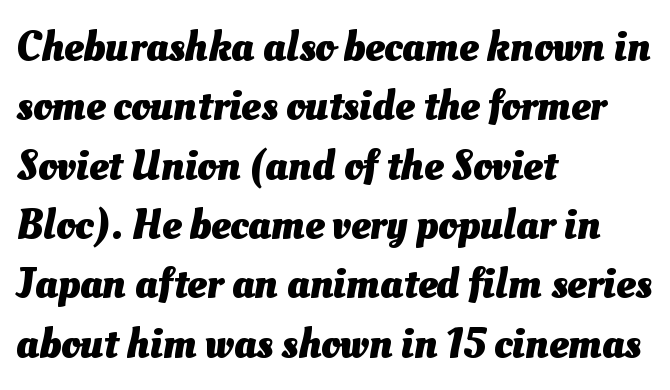
Q: Is the text bold? A: Yes.
Q: Is the text underlined? A: No.
Q: How is the paragraph aligned? A: Left-aligned.
Q: Is the spacing between letters normal or unusually wide? A: Normal.
Q: Is the spacing between lines tight, normal or loose? A: Normal.
Q: Width (condensed, normal, or wide)? A: Normal.
Q: Stroke contrast? A: Medium.
Q: x-height? A: Small.
Q: Monospaced? A: No.
